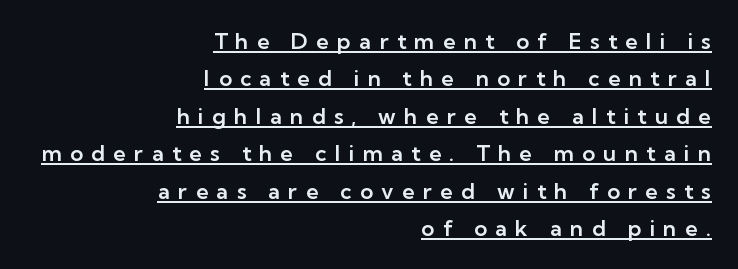
{"italic": "no", "underline": "yes", "align": "right", "line_spacing": "normal", "line_spacing_ratio": 1.7, "letter_spacing": "wide", "letter_spacing_em": 0.38, "glyph_px": 22}
